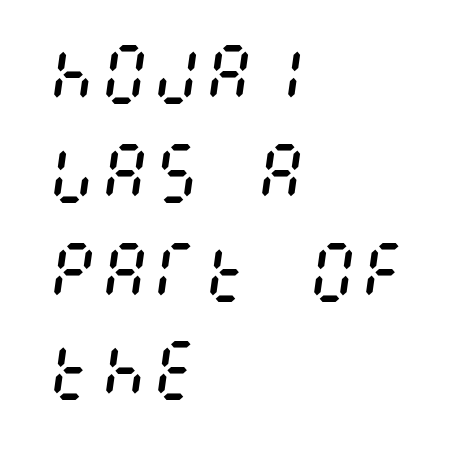
Q: Is the text bold? A: No.
Q: Is the text italic (slanted)? A: Yes, it leans right by about 8 degrees.
Q: Is the text underlined? A: No.
Q: How is the paragraph aligned? A: Left-aligned.
Q: Is the spacing between letters normal or unusually wide? A: Normal.
Q: Is the spacing between lines tight, normal or loose? A: Normal.
Q: Width (condensed, normal, or wide)? A: Condensed.
Q: Stroke contrast? A: Medium.
Q: x-height? A: Large.
